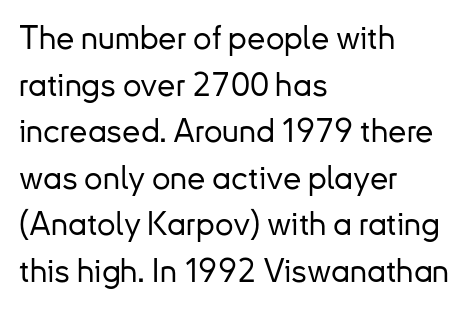
The image shows 33 px sans-serif type, upright; set left-aligned, normal line spacing (1.41x), normal letter spacing, not underlined; low stroke contrast and a small x-height.
